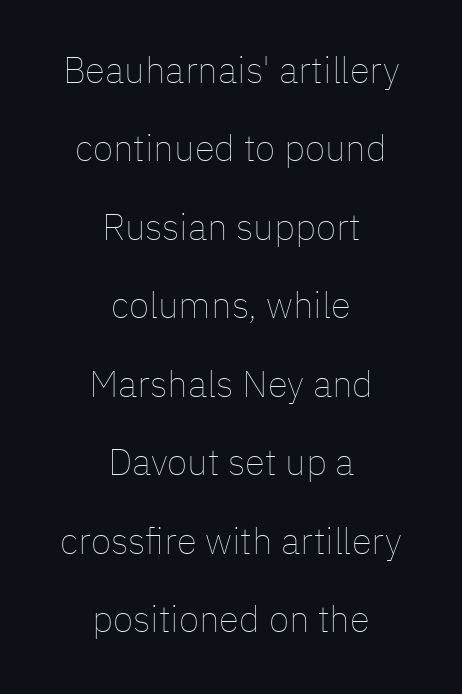
Q: Is the text bold? A: No.
Q: Is the text italic (slanted)? A: No, it is upright.
Q: Is the text underlined? A: No.
Q: How is the paragraph aligned? A: Centered.
Q: Is the spacing between letters normal or unusually wide? A: Normal.
Q: Is the spacing between lines tight, normal or loose? A: Loose.
Q: Width (condensed, normal, or wide)? A: Normal.
Q: Stroke contrast? A: Low.
Q: x-height? A: Medium.
Q: Monospaced? A: No.
